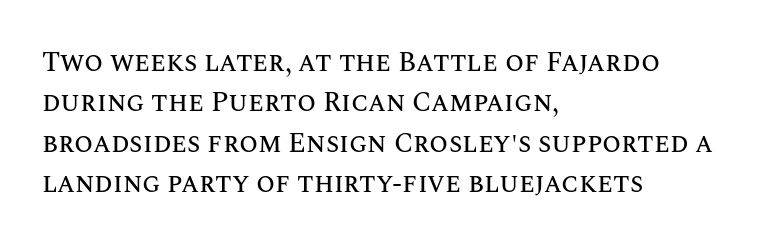
The image shows 27 px text type, upright; set left-aligned, normal line spacing (1.5x), normal letter spacing, not underlined.
